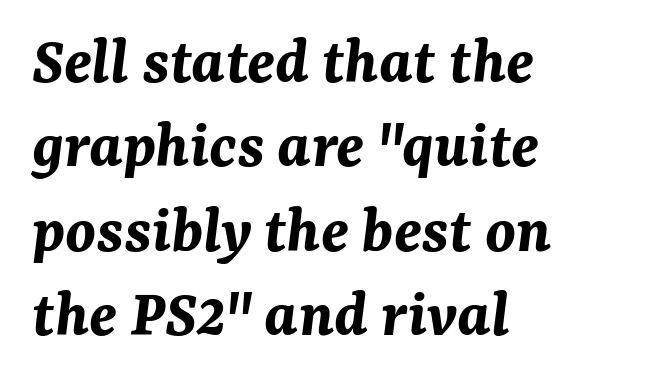
The image shows 68 px bold type, italic (leaning right); set left-aligned, line spacing 1.24x, normal letter spacing, not underlined; medium stroke contrast and a medium x-height.
